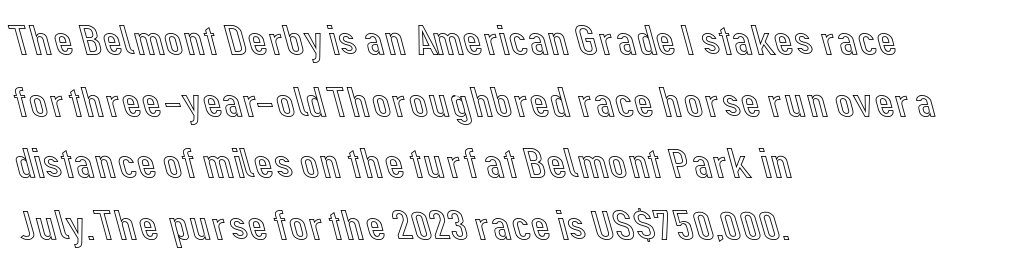
Evenly set lines give the paragraph a standard silhouette. Visually the block forms a straight wall on the left and a jagged coastline on the right. This sample has the flowing, uneven cadence of proportional lettering.
